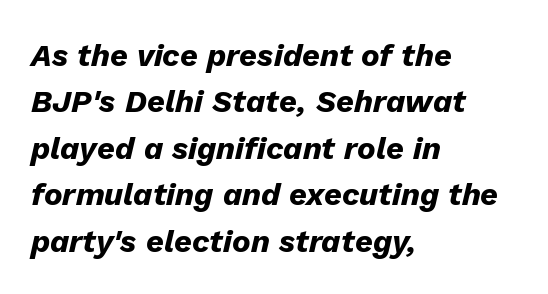
{"italic": "yes", "lean": "right", "slant_degrees": 13, "bold": "yes", "weight": "heavy", "width": "normal", "stroke_contrast": "low", "x_height": "medium", "monospaced": "no", "underline": "no", "align": "left", "line_spacing": "normal", "line_spacing_ratio": 1.5, "letter_spacing": "normal", "letter_spacing_em": 0.0, "glyph_px": 31}
